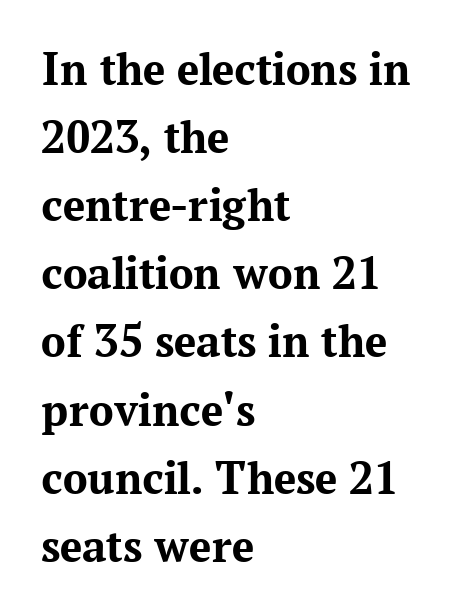
Notice how the stems are strictly vertical — no italics here. These lines are composed in type with serifs. Which margin do the lines hug? The left one — the right edge is uneven. Summary of weight: heavy, a full bold.
